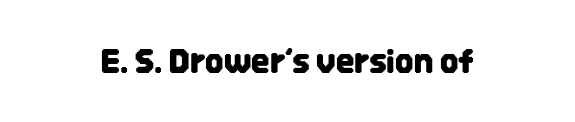
The image shows 32 px condensed sans-serif type, upright; set normal letter spacing, not underlined; low stroke contrast and a large x-height.
